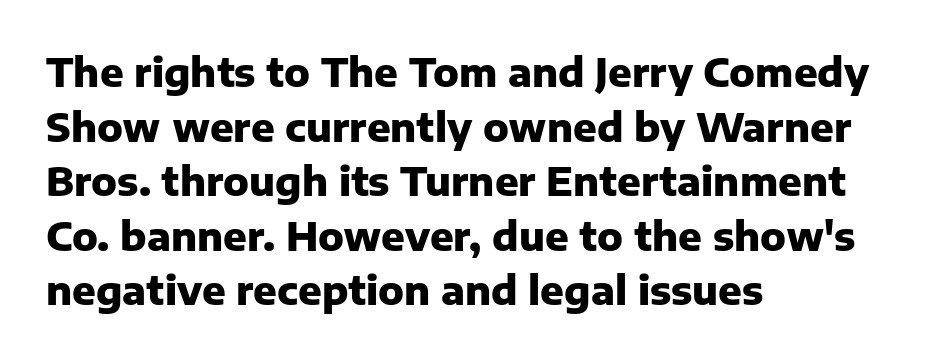
{"serif": "no", "italic": "no", "bold": "yes", "weight": "heavy", "width": "normal", "stroke_contrast": "low", "x_height": "medium", "monospaced": "no", "underline": "no", "align": "left", "line_spacing": "normal", "line_spacing_ratio": 1.4, "letter_spacing": "normal", "letter_spacing_em": 0.0, "glyph_px": 39}
